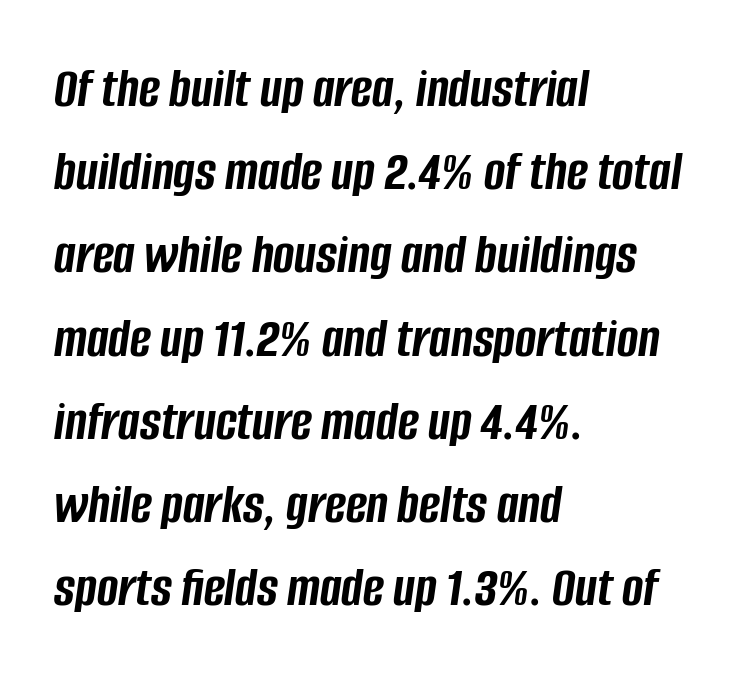
Q: Is the text bold? A: Yes.
Q: Is the text italic (slanted)? A: Yes, it leans right by about 8 degrees.
Q: Is the text underlined? A: No.
Q: How is the paragraph aligned? A: Left-aligned.
Q: Is the spacing between letters normal or unusually wide? A: Normal.
Q: Is the spacing between lines tight, normal or loose? A: Normal.
Q: Width (condensed, normal, or wide)? A: Condensed.
Q: Stroke contrast? A: Low.
Q: x-height? A: Large.
Q: Monospaced? A: No.
